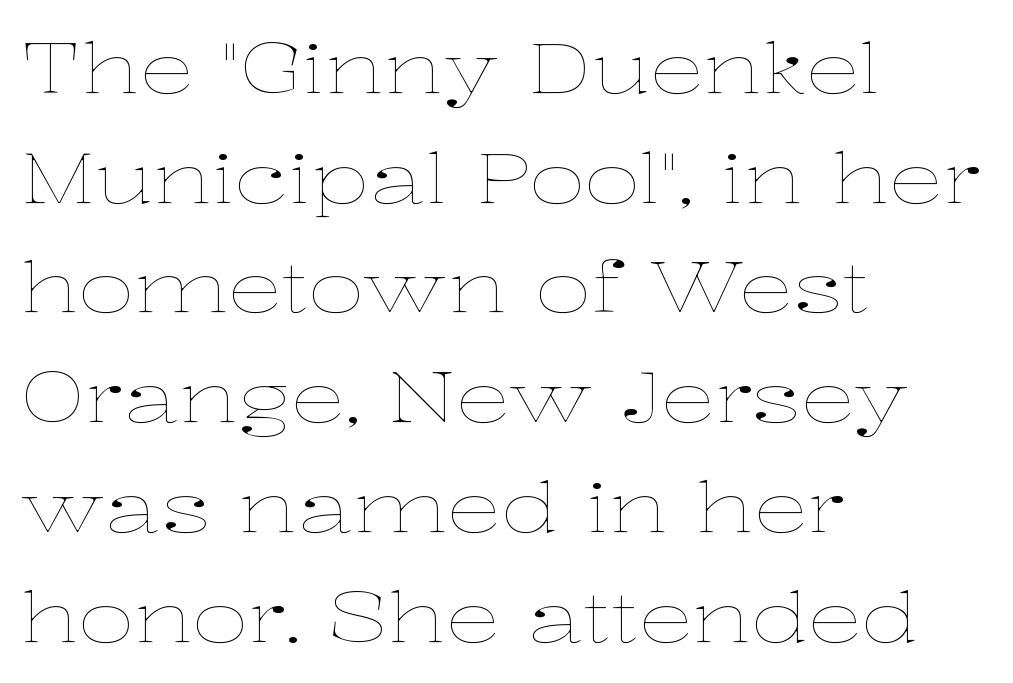
{"italic": "no", "bold": "no", "weight": "thin", "width": "wide", "stroke_contrast": "low", "x_height": "medium", "monospaced": "no", "underline": "no", "align": "left", "line_spacing": "normal", "line_spacing_ratio": 1.59, "letter_spacing": "normal", "letter_spacing_em": 0.0, "glyph_px": 69}
